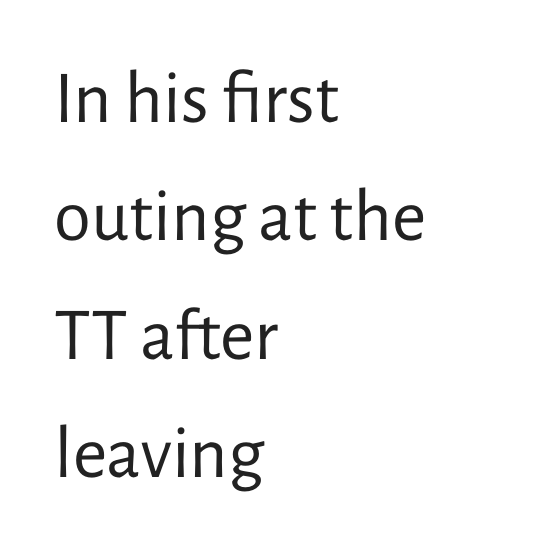
{"serif": "no", "italic": "no", "bold": "no", "weight": "regular", "width": "normal", "stroke_contrast": "low", "x_height": "medium", "monospaced": "no", "underline": "no", "align": "left", "line_spacing": "normal", "line_spacing_ratio": 1.58, "letter_spacing": "normal", "letter_spacing_em": 0.0, "glyph_px": 75}
